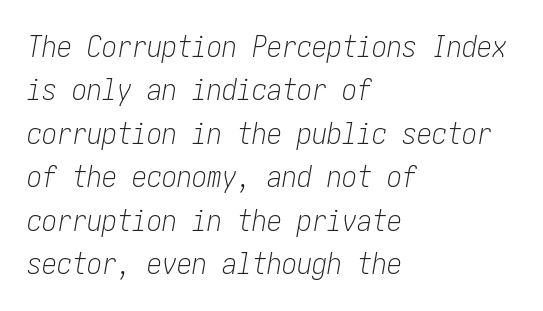
The letters look calm and open, with moderate or lighter stems. Is there much room between lines? A standard amount, neither cramped nor airy. Quick note: italic. Underline: absent. These lines are set flush left with a ragged right edge. Words appear dense and cohesive because spacing is normal.
